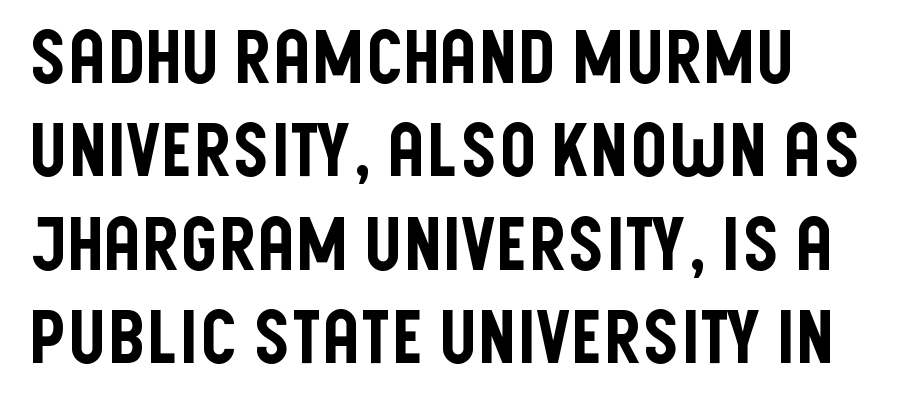
The image shows 73 px condensed sans-serif type, upright; set left-aligned, normal line spacing (1.28x), normal letter spacing, not underlined; low stroke contrast and a large x-height.
